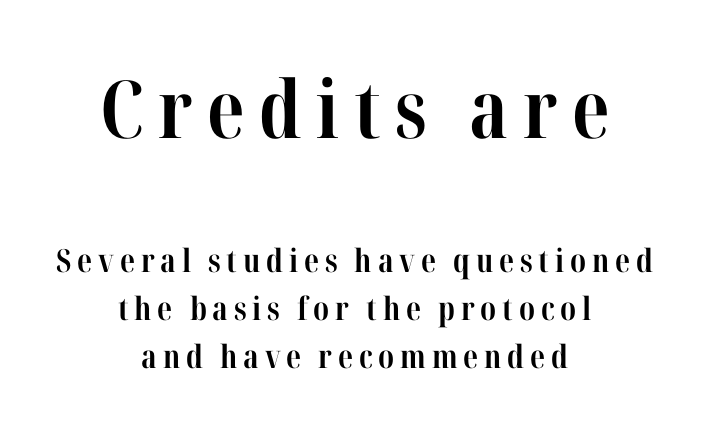
Do the characters align in a grid? No, the font is proportional. Lines of text with bare space underneath. Regarding leading, the lines here are spaced in the standard way. Compare the two chunks: the upper has the greater cap height.
